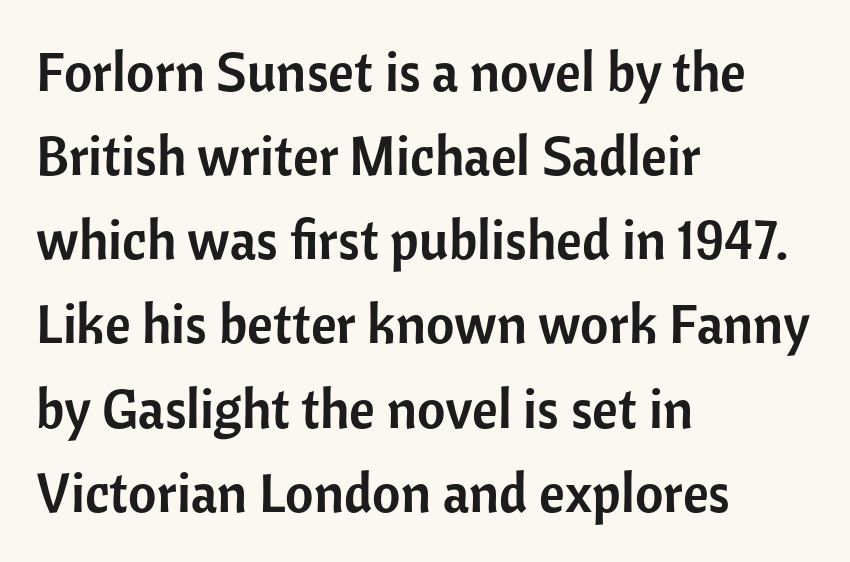
{"serif": "no", "italic": "no", "width": "normal", "stroke_contrast": "low", "x_height": "medium", "monospaced": "no", "underline": "no", "align": "left", "line_spacing": "normal", "line_spacing_ratio": 1.53, "letter_spacing": "normal", "letter_spacing_em": 0.0, "glyph_px": 55}
